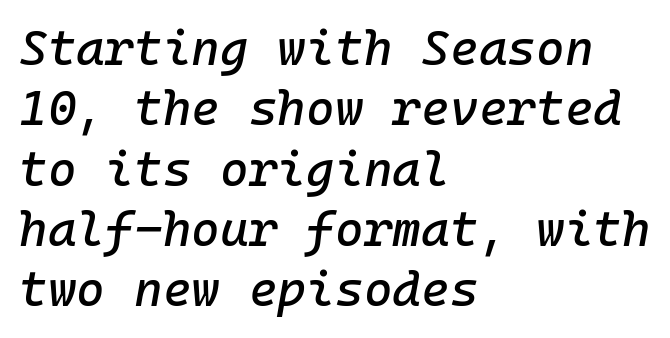
Q: Is the text italic (slanted)? A: Yes, it leans right by about 10 degrees.
Q: Is the text underlined? A: No.
Q: How is the paragraph aligned? A: Left-aligned.
Q: Is the spacing between letters normal or unusually wide? A: Normal.
Q: Width (condensed, normal, or wide)? A: Normal.
Q: Stroke contrast? A: Low.
Q: x-height? A: Medium.
Q: Monospaced? A: Yes.
